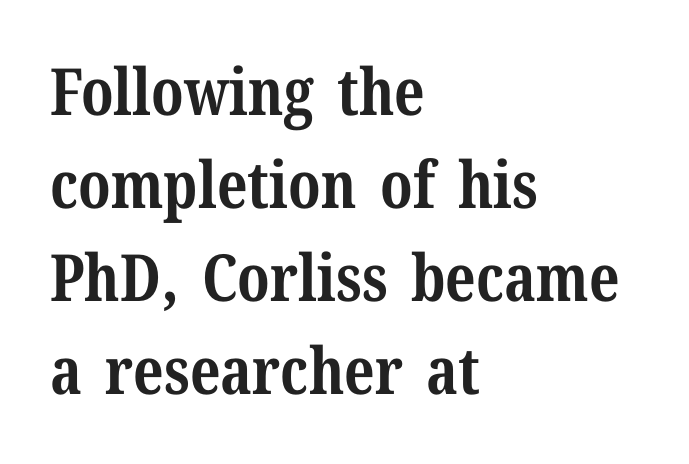
Q: Is the text bold? A: Yes.
Q: Is the text italic (slanted)? A: No, it is upright.
Q: Is the typeface a serif or a sans-serif typeface? A: Serif.
Q: Is the text underlined? A: No.
Q: How is the paragraph aligned? A: Left-aligned.
Q: Is the spacing between letters normal or unusually wide? A: Normal.
Q: Is the spacing between lines tight, normal or loose? A: Normal.
Q: Width (condensed, normal, or wide)? A: Normal.
Q: Stroke contrast? A: Medium.
Q: x-height? A: Medium.
Q: Monospaced? A: No.
